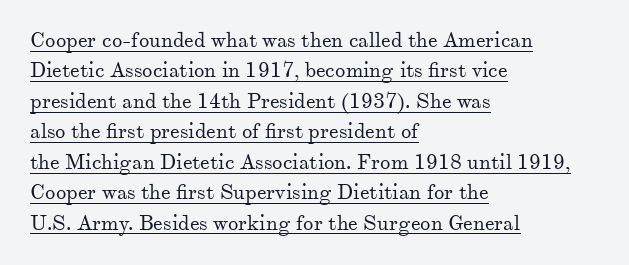
The face looks like a standard text weight, possibly lighter. Layout note: lines flush left. Short note: letters normally spaced. This block has exactly the height ordinary leading produces.
